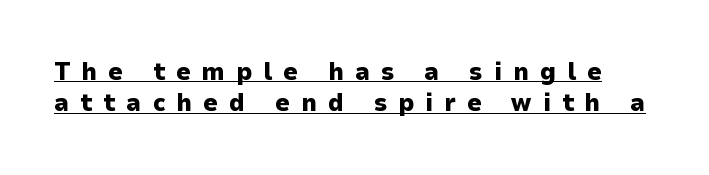
Q: Is the text bold? A: Yes.
Q: Is the text italic (slanted)? A: No, it is upright.
Q: Is the text underlined? A: Yes.
Q: Is the spacing between letters normal or unusually wide? A: Unusually wide.
Q: Is the spacing between lines tight, normal or loose? A: Normal.
